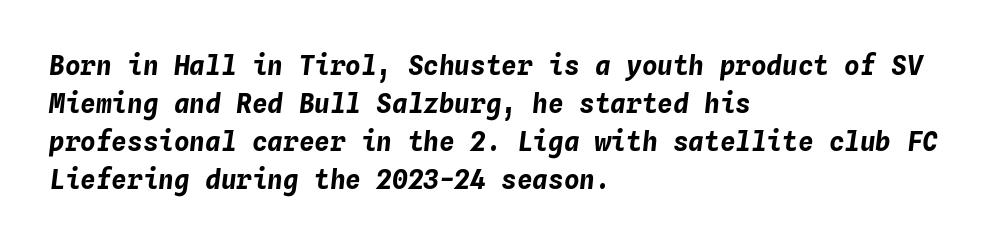
Honestly, the letter spacing is just normal — you wouldn't notice it. Horizontal alignment here is leftward, the default for most running prose. Characters are canted at an angle relative to the baseline's perpendicular. Leading matches the norm, producing a regular column. Has an underline been added? It has not. These words are printed bold, with thick strokes throughout.
